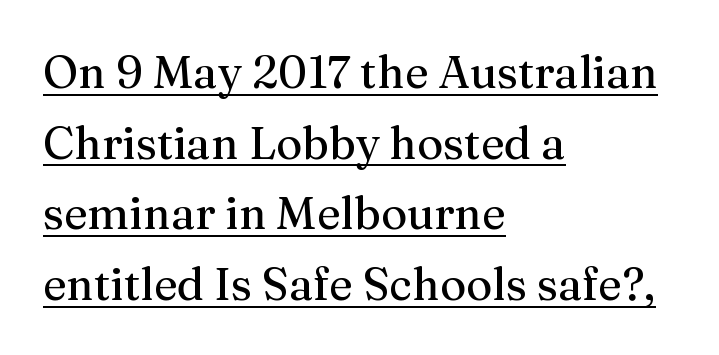
{"serif": "yes", "italic": "no", "width": "normal", "stroke_contrast": "medium", "x_height": "medium", "monospaced": "no", "underline": "yes", "align": "left", "line_spacing": "normal", "line_spacing_ratio": 1.57, "letter_spacing": "normal", "letter_spacing_em": 0.0, "glyph_px": 45}
